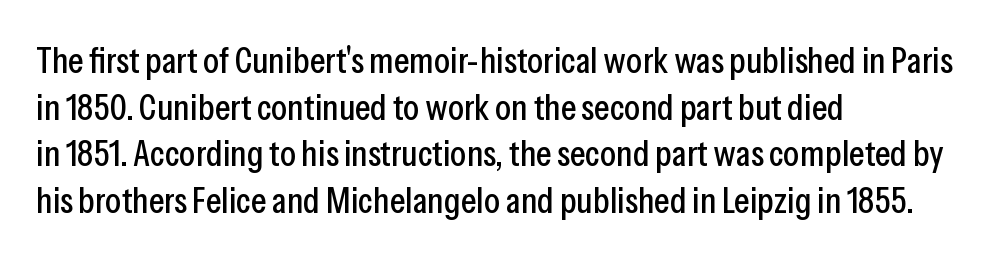
Q: Is the text italic (slanted)? A: No, it is upright.
Q: Is the typeface a serif or a sans-serif typeface? A: Sans-serif.
Q: Is the text underlined? A: No.
Q: How is the paragraph aligned? A: Left-aligned.
Q: Is the spacing between letters normal or unusually wide? A: Normal.
Q: Is the spacing between lines tight, normal or loose? A: Normal.
Q: Width (condensed, normal, or wide)? A: Condensed.
Q: Stroke contrast? A: Low.
Q: x-height? A: Medium.
Q: Monospaced? A: No.
